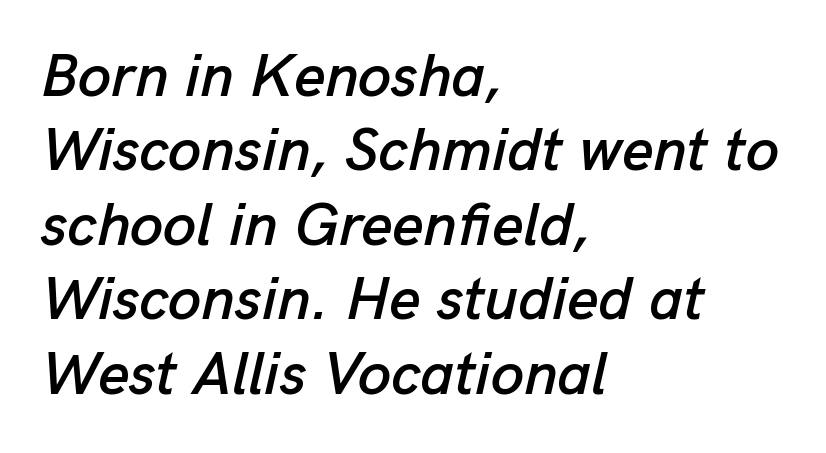
The image shows 60 px text type, italic (leaning right); set left-aligned, line spacing 1.24x, normal letter spacing, not underlined; low stroke contrast and a medium x-height.
